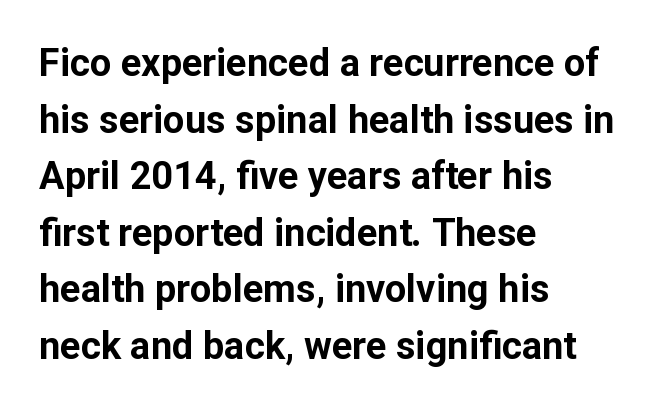
Q: Is the text bold? A: Yes.
Q: Is the text italic (slanted)? A: No, it is upright.
Q: Is the typeface a serif or a sans-serif typeface? A: Sans-serif.
Q: Is the text underlined? A: No.
Q: How is the paragraph aligned? A: Left-aligned.
Q: Is the spacing between letters normal or unusually wide? A: Normal.
Q: Is the spacing between lines tight, normal or loose? A: Normal.
Q: Width (condensed, normal, or wide)? A: Normal.
Q: Stroke contrast? A: Low.
Q: x-height? A: Medium.
Q: Monospaced? A: No.
